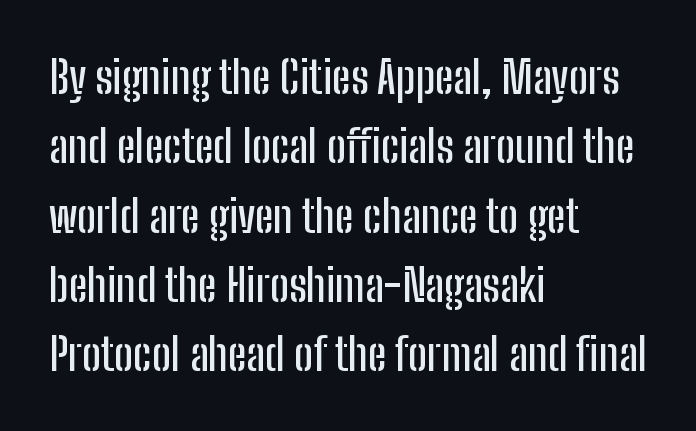
The setting favours the left margin, as ordinary paragraphs usually do. Is there any slant? The stems are plumb. The area under the type is left untouched. These lines sit exactly where default settings would place them.
